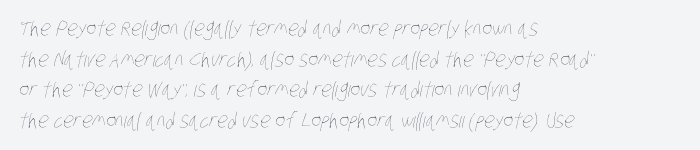
The image shows 21 px text type; set left-aligned, normal line spacing (1.46x), normal letter spacing, not underlined.
